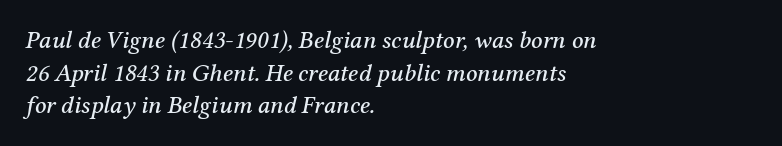
The image shows 25 px text type, italic (leaning right); set left-aligned, normal line spacing (1.31x), normal letter spacing, not underlined.
